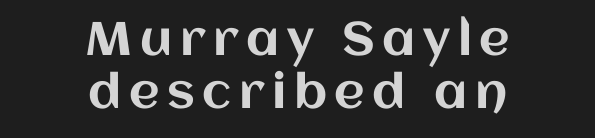
The image shows 47 px text type, upright; set centered, tight line spacing (1.13x), not underlined; medium stroke contrast and a large x-height.
